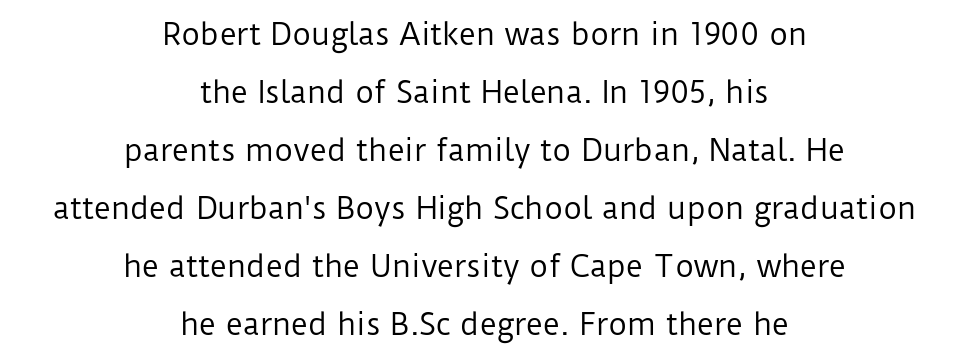
Note: no serifs on the glyphs. Weight: in the light-to-regular range. Each row of text sits above clean, open space. It's the straight-up-and-down kind of type. These lines stand farther apart than default settings would place them. Spacing between characters is what you'd get straight out of the box.
